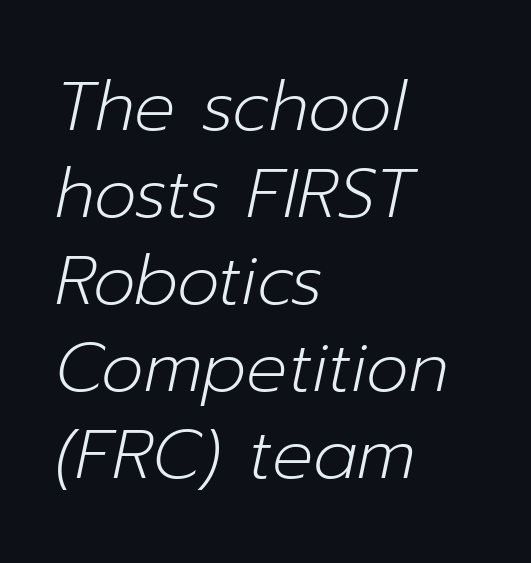
Tracking here is standard; glyphs follow each other at the usual distance. You could not count columns in this text — the font is proportionally spaced. The typeface has the unassuming heft of standard copy or less. These lines were composed using italics.
